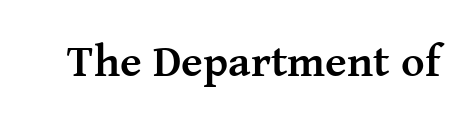
The image shows 45 px semibold serif type, upright; set normal letter spacing, not underlined; medium stroke contrast and a medium x-height.
